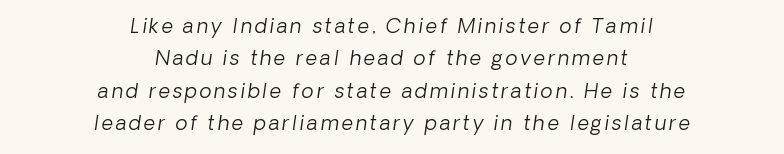
The image shows 20 px text type, italic (leaning right); set centered, normal line spacing (1.62x), not underlined.
